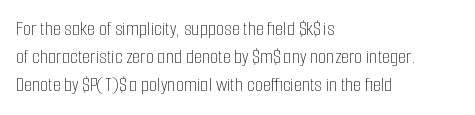
Q: Is the text bold? A: No.
Q: Is the text italic (slanted)? A: No, it is upright.
Q: Is the text underlined? A: No.
Q: How is the paragraph aligned? A: Left-aligned.
Q: Is the spacing between letters normal or unusually wide? A: Normal.
Q: Is the spacing between lines tight, normal or loose? A: Normal.
